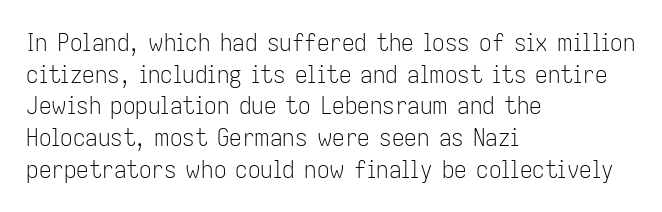
The image shows 25 px text type, upright; set left-aligned, normal line spacing (1.27x), normal letter spacing, not underlined.
